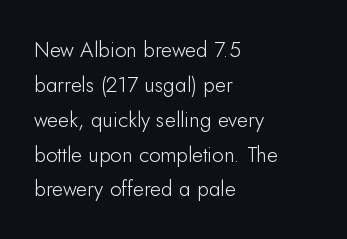
Q: Is the text bold? A: No.
Q: Is the text italic (slanted)? A: No, it is upright.
Q: Is the text underlined? A: No.
Q: How is the paragraph aligned? A: Left-aligned.
Q: Is the spacing between letters normal or unusually wide? A: Normal.
Q: Is the spacing between lines tight, normal or loose? A: Normal.
